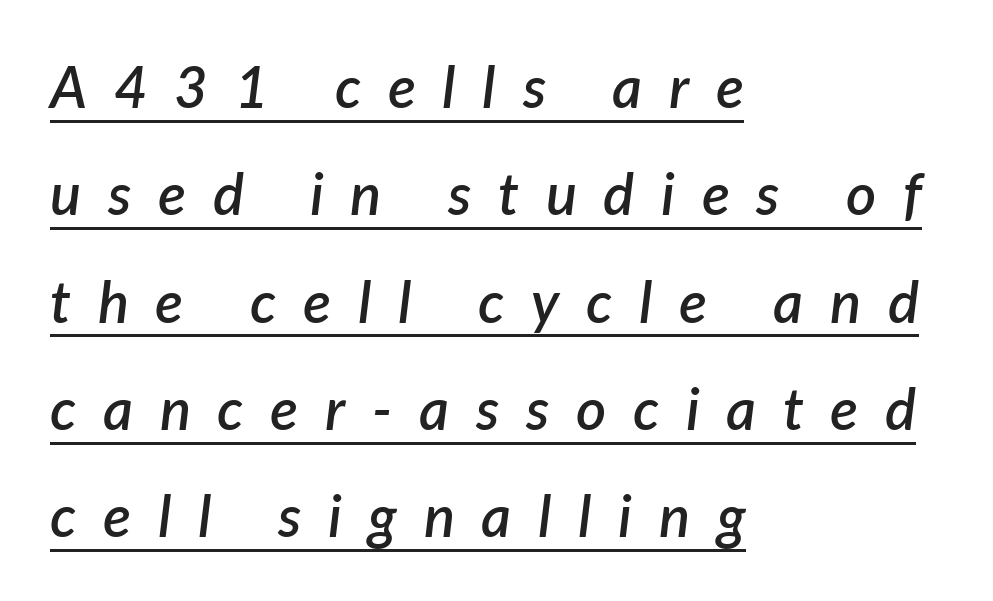
The image shows 58 px semibold type, italic (leaning right); set left-aligned, line spacing 1.85x, unusually wide letter spacing (+0.46 em), underlined; low stroke contrast and a medium x-height.
